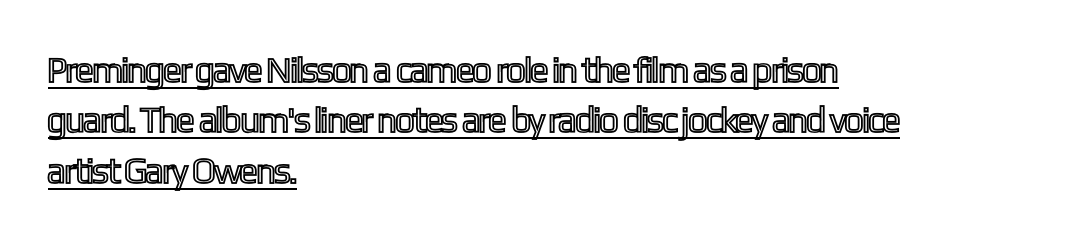
Spacing between characters is what you'd get straight out of the box. The sample's only ornament is a line tracing under the words. Reading down the block, your eye returns to a fixed left position each line. Interline gaps are of average width in this sample. Here the designer chose a conventional face with non-uniform glyph widths. Ordinary non-slanted type is in use.
